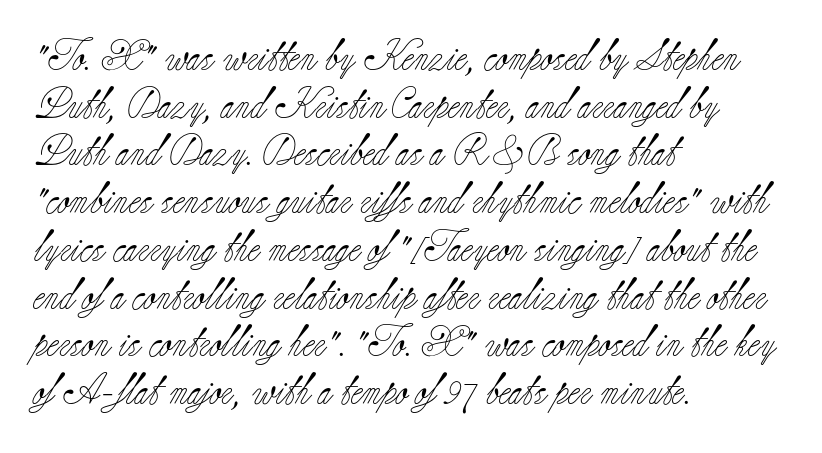
Plain, unruled lines of type. Does extra space separate the letters? No, they use regular spacing. Leading: standard. Is the block centered? No — it sits flush against the left margin.
